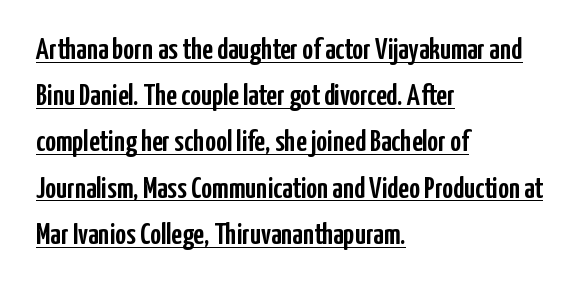
{"serif": "no", "italic": "no", "width": "condensed", "stroke_contrast": "low", "x_height": "medium", "monospaced": "no", "underline": "yes", "align": "left", "line_spacing": "normal", "line_spacing_ratio": 1.54, "letter_spacing": "normal", "letter_spacing_em": 0.0, "glyph_px": 30}
